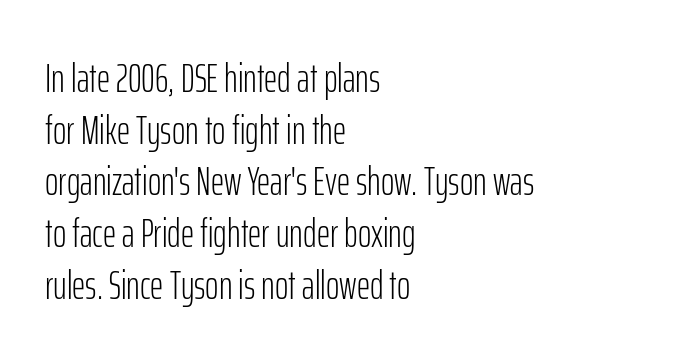
Q: Is the text bold? A: No.
Q: Is the text italic (slanted)? A: No, it is upright.
Q: Is the typeface a serif or a sans-serif typeface? A: Sans-serif.
Q: Is the text underlined? A: No.
Q: How is the paragraph aligned? A: Left-aligned.
Q: Is the spacing between letters normal or unusually wide? A: Normal.
Q: Is the spacing between lines tight, normal or loose? A: Normal.
Q: Width (condensed, normal, or wide)? A: Condensed.
Q: Stroke contrast? A: Low.
Q: x-height? A: Medium.
Q: Monospaced? A: No.
